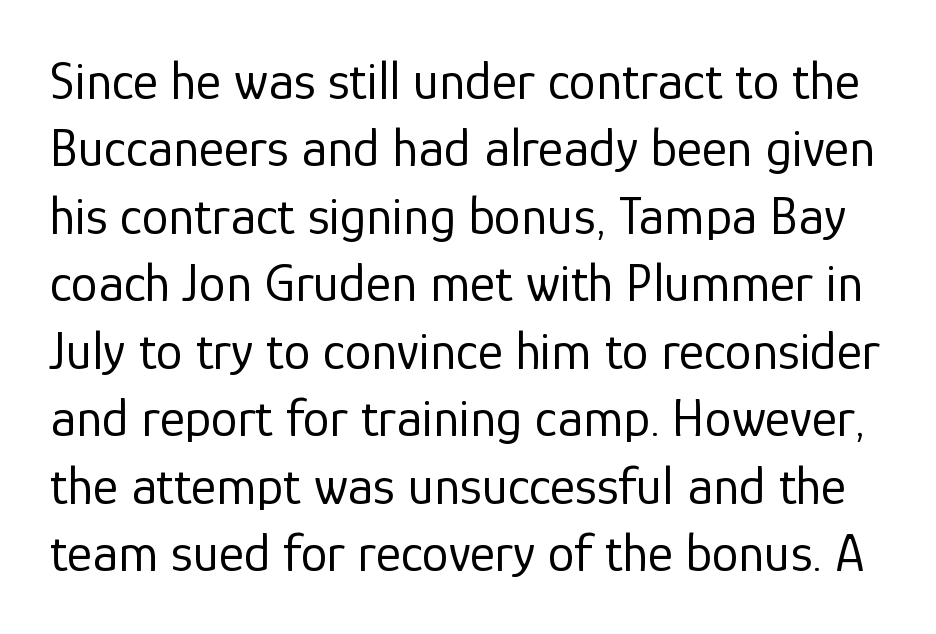
Q: Is the text bold? A: No.
Q: Is the text italic (slanted)? A: No, it is upright.
Q: Is the typeface a serif or a sans-serif typeface? A: Sans-serif.
Q: Is the text underlined? A: No.
Q: Is the spacing between letters normal or unusually wide? A: Normal.
Q: Is the spacing between lines tight, normal or loose? A: Normal.
Q: Width (condensed, normal, or wide)? A: Normal.
Q: Stroke contrast? A: Low.
Q: x-height? A: Medium.
Q: Monospaced? A: No.
